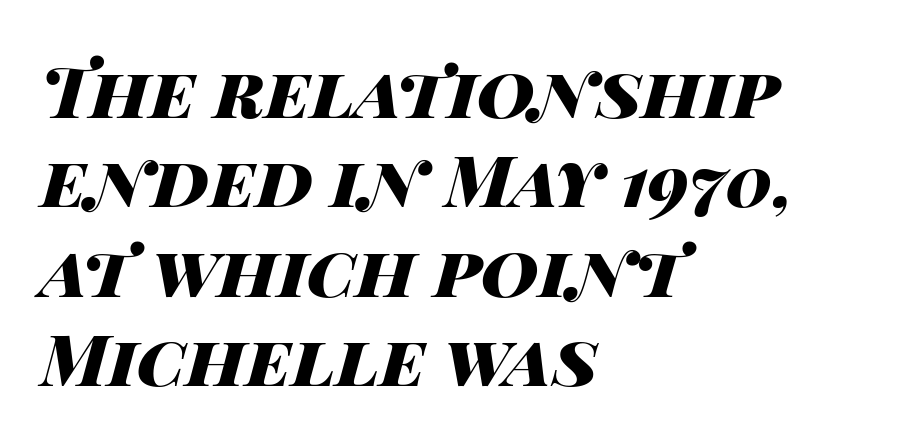
{"italic": "yes", "lean": "right", "slant_degrees": 14, "bold": "yes", "weight": "heavy", "width": "wide", "stroke_contrast": "high", "x_height": "large", "monospaced": "no", "underline": "no", "align": "left", "line_spacing": "normal", "line_spacing_ratio": 1.26, "letter_spacing": "normal", "letter_spacing_em": 0.0, "glyph_px": 71}
